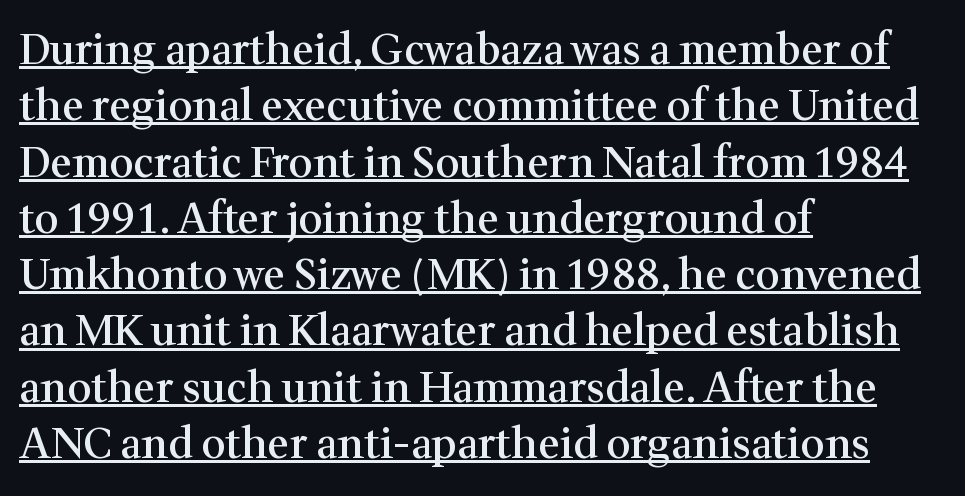
The image shows 42 px semibold serif type, upright; set left-aligned, normal line spacing (1.34x), normal letter spacing, underlined; medium stroke contrast and a medium x-height.
